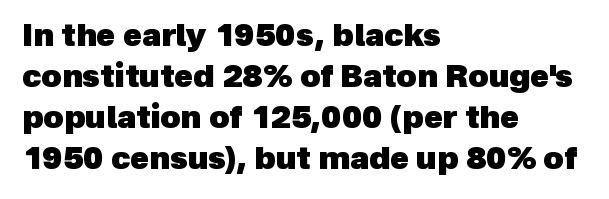
{"serif": "no", "bold": "yes", "weight": "heavy", "width": "normal", "x_height": "medium", "monospaced": "no", "underline": "no", "align": "left", "line_spacing": "normal", "line_spacing_ratio": 1.32, "letter_spacing": "normal", "letter_spacing_em": 0.0, "glyph_px": 31}
